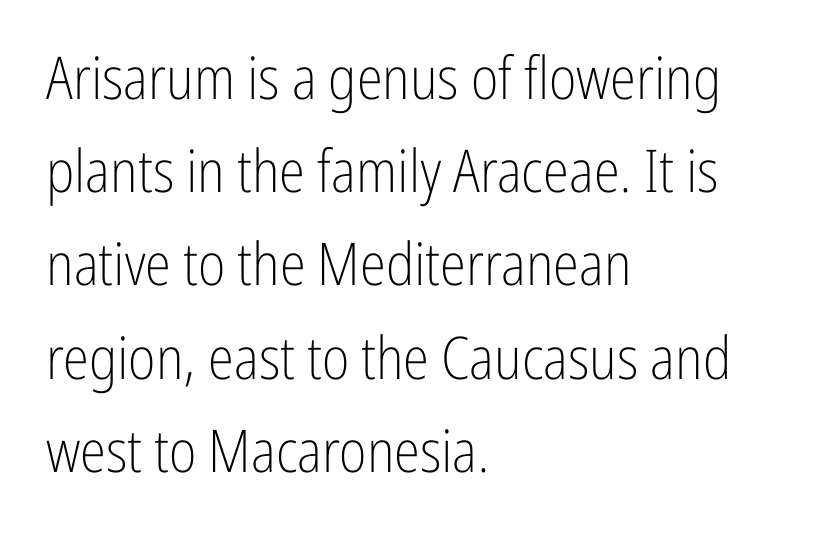
Q: Is the text bold? A: No.
Q: Is the text italic (slanted)? A: No, it is upright.
Q: Is the typeface a serif or a sans-serif typeface? A: Sans-serif.
Q: Is the text underlined? A: No.
Q: How is the paragraph aligned? A: Left-aligned.
Q: Is the spacing between letters normal or unusually wide? A: Normal.
Q: Is the spacing between lines tight, normal or loose? A: Normal.
Q: Width (condensed, normal, or wide)? A: Condensed.
Q: Stroke contrast? A: Low.
Q: x-height? A: Medium.
Q: Monospaced? A: No.
